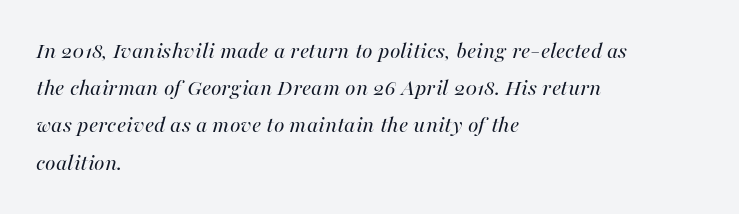
{"italic": "yes", "lean": "right", "slant_degrees": 16, "bold": "no", "underline": "no", "align": "left", "line_spacing": "normal", "line_spacing_ratio": 1.55, "letter_spacing": "normal", "letter_spacing_em": 0.0, "glyph_px": 24}
